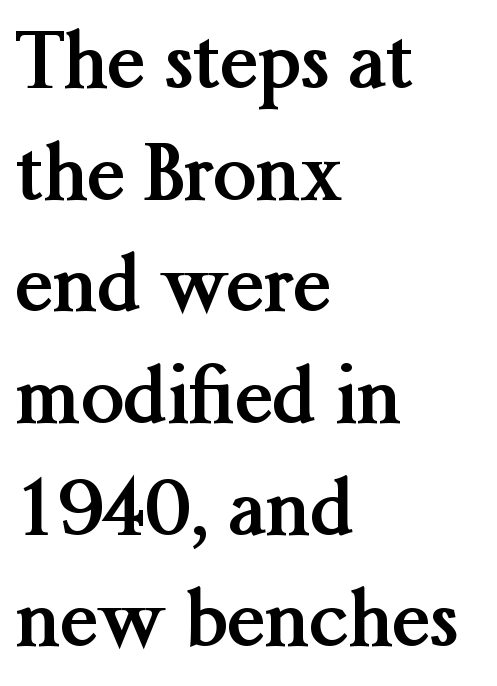
{"serif": "yes", "italic": "no", "bold": "yes", "weight": "semibold", "width": "normal", "stroke_contrast": "medium", "x_height": "medium", "monospaced": "no", "underline": "no", "align": "left", "line_spacing": "normal", "line_spacing_ratio": 1.45, "letter_spacing": "normal", "letter_spacing_em": 0.0, "glyph_px": 77}
